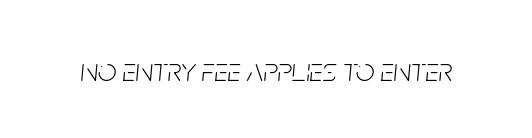
{"italic": "yes", "lean": "right", "slant_degrees": 5, "bold": "no", "weight": "light", "width": "condensed", "stroke_contrast": "low", "x_height": "large", "monospaced": "no", "underline": "no", "letter_spacing": "normal", "letter_spacing_em": 0.0, "glyph_px": 33}
